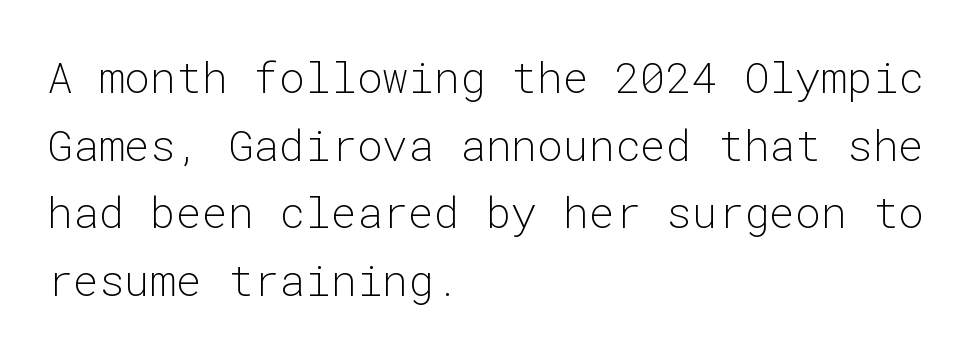
Q: Is the text bold? A: No.
Q: Is the text italic (slanted)? A: No, it is upright.
Q: Is the typeface a serif or a sans-serif typeface? A: Sans-serif.
Q: Is the text underlined? A: No.
Q: How is the paragraph aligned? A: Left-aligned.
Q: Is the spacing between letters normal or unusually wide? A: Normal.
Q: Is the spacing between lines tight, normal or loose? A: Normal.
Q: Width (condensed, normal, or wide)? A: Normal.
Q: Stroke contrast? A: Low.
Q: x-height? A: Medium.
Q: Monospaced? A: Yes.
